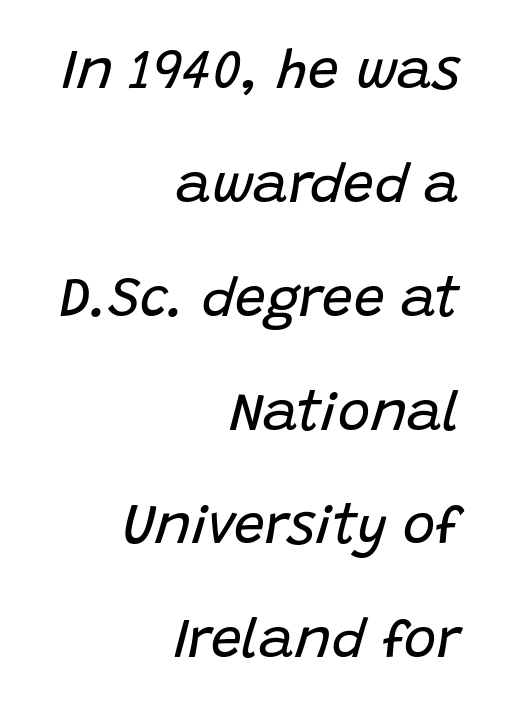
A student would call this right alignment; a typographer would say flush right, rag left. The space between consecutive lines is lavish. Here the designer chose a conventional face with non-uniform glyph widths. Stem width sits at or under what a default text font uses. These lines keep a tight, regular rhythm from letter to letter.
